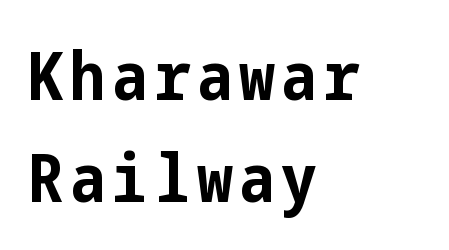
{"serif": "no", "italic": "no", "bold": "yes", "weight": "bold", "width": "condensed", "stroke_contrast": "low", "x_height": "medium", "underline": "no", "align": "left", "line_spacing": "normal", "line_spacing_ratio": 1.52, "glyph_px": 67}
